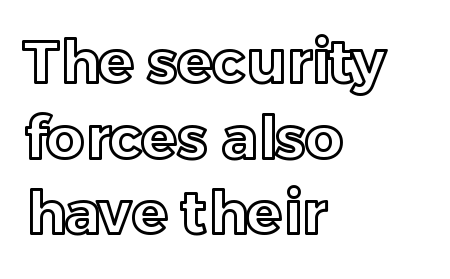
Q: Is the text italic (slanted)? A: No, it is upright.
Q: Is the text underlined? A: No.
Q: How is the paragraph aligned? A: Left-aligned.
Q: Is the spacing between letters normal or unusually wide? A: Normal.
Q: Is the spacing between lines tight, normal or loose? A: Normal.
Q: Width (condensed, normal, or wide)? A: Normal.
Q: x-height? A: Medium.
Q: Monospaced? A: No.
